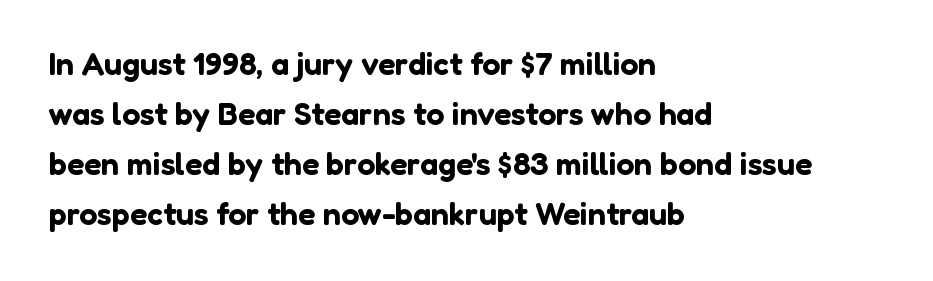
The tracking reads as untouched default to a designer's eye. This is the regular roman posture of the typeface. Do the characters align in a grid? No, the font is proportional. Line spacing here is normal. Visually the block forms a straight wall on the left and a jagged coastline on the right.
